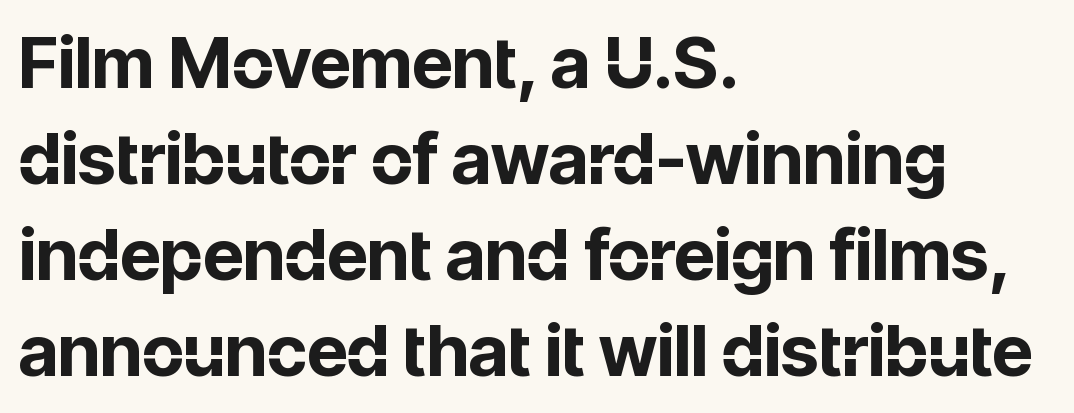
{"serif": "no", "italic": "no", "bold": "yes", "weight": "bold", "width": "normal", "stroke_contrast": "low", "x_height": "medium", "monospaced": "no", "underline": "no", "align": "left", "line_spacing": "normal", "line_spacing_ratio": 1.35, "letter_spacing": "normal", "letter_spacing_em": 0.0, "glyph_px": 71}
